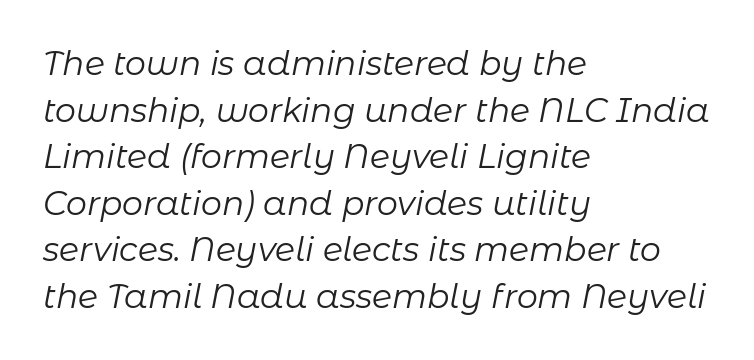
{"italic": "yes", "lean": "right", "slant_degrees": 11, "bold": "no", "weight": "regular", "width": "normal", "stroke_contrast": "low", "x_height": "medium", "monospaced": "no", "underline": "no", "align": "left", "line_spacing": "normal", "line_spacing_ratio": 1.41, "letter_spacing": "normal", "letter_spacing_em": 0.0, "glyph_px": 33}
